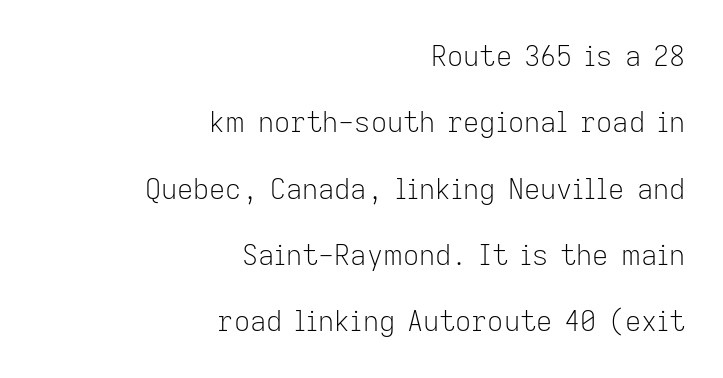
Q: Is the text bold? A: No.
Q: Is the text italic (slanted)? A: No, it is upright.
Q: Is the typeface a serif or a sans-serif typeface? A: Sans-serif.
Q: Is the text underlined? A: No.
Q: How is the paragraph aligned? A: Right-aligned.
Q: Is the spacing between letters normal or unusually wide? A: Normal.
Q: Is the spacing between lines tight, normal or loose? A: Loose.
Q: Width (condensed, normal, or wide)? A: Normal.
Q: Stroke contrast? A: Low.
Q: x-height? A: Medium.
Q: Monospaced? A: No.
